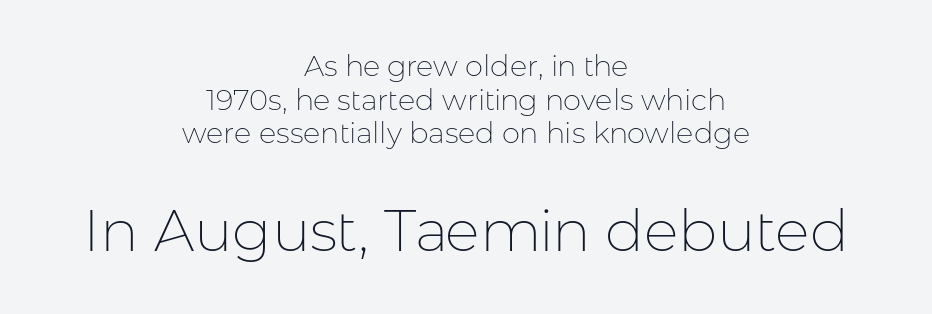
The image shows 58 px thin sans-serif type, upright; set centered, line spacing 1.16x, normal letter spacing, not underlined; the second (bottom) block is 2.0x larger; low stroke contrast and a medium x-height.
